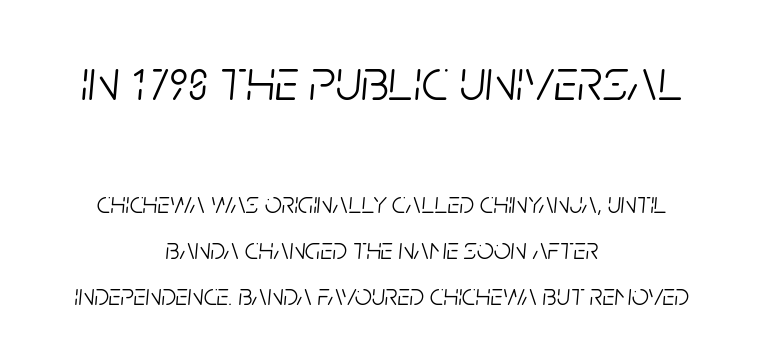
Think of a printed novel: that variable character pitch is what you see here. The letters look calm and open, with moderate or lighter stems. Visually, the top section dominates because its glyphs are scaled up. The rendering applies a slant to the glyphs. Horizontal alignment here is central, giving a formal, balanced look.
